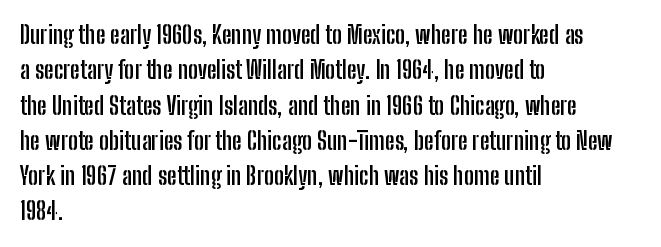
The baseline area is clear. Rendered with straight, roman letterforms. The face used here has the dense, thick strokes of a bold. One-word summary of the alignment: left.
